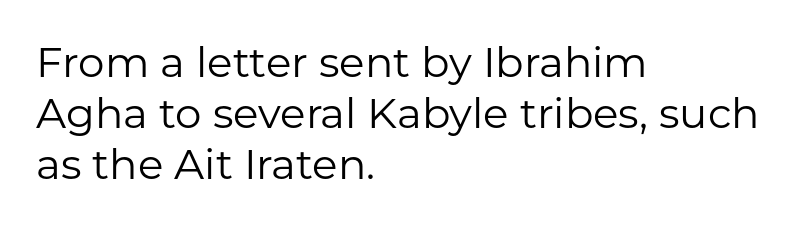
Letters rest on an invisible, unmarked baseline. On a weight scale, this lands at 450 or below. Here the designer chose a conventional face with non-uniform glyph widths. A classic flush-left, rag-right setting is used for this passage. Type style note: lacks serifs.
